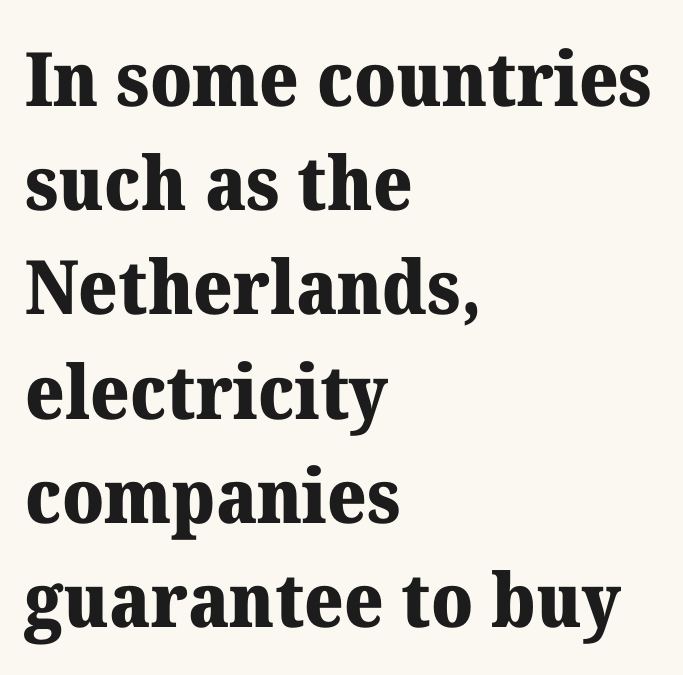
Q: Is the text bold? A: Yes.
Q: Is the text italic (slanted)? A: No, it is upright.
Q: Is the typeface a serif or a sans-serif typeface? A: Serif.
Q: Is the text underlined? A: No.
Q: How is the paragraph aligned? A: Left-aligned.
Q: Is the spacing between letters normal or unusually wide? A: Normal.
Q: Is the spacing between lines tight, normal or loose? A: Normal.
Q: Width (condensed, normal, or wide)? A: Normal.
Q: Stroke contrast? A: Medium.
Q: x-height? A: Medium.
Q: Monospaced? A: No.
